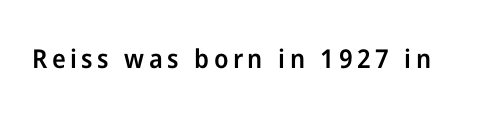
Glance below the letters and you will spot only blank space. In terms of weight, the rendering is demibold, just under bold. The font's upright variant was chosen for this text.
